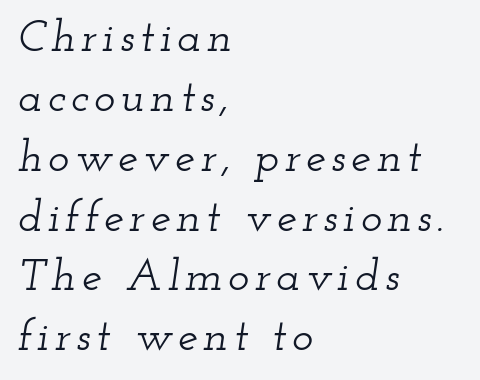
{"serif": "yes", "italic": "yes", "lean": "right", "slant_degrees": 12, "width": "wide", "stroke_contrast": "low", "x_height": "small", "monospaced": "no", "underline": "no", "align": "left", "line_spacing": "normal", "line_spacing_ratio": 1.33, "glyph_px": 45}
